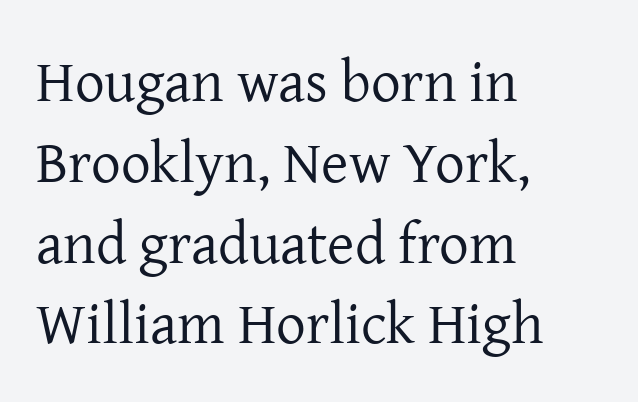
Caption: face not bold, strokes unweighted. Quick note: underline off. A typesetter would mark this as roman, not italic. Compared with typical paragraphs, the rows here are spaced about the same. The characters display serif detailing at their extremities. Each line starts at the same left margin while the right side varies.
